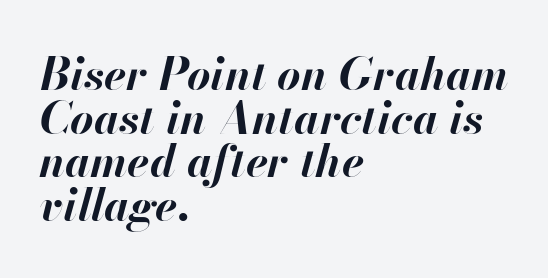
Would a proofreader flag this as italicized? Yes. Varying glyph widths throughout — classic text-font behaviour. The horizontal fit of the characters is conventional and even. Nobody drew a line under any word here.
